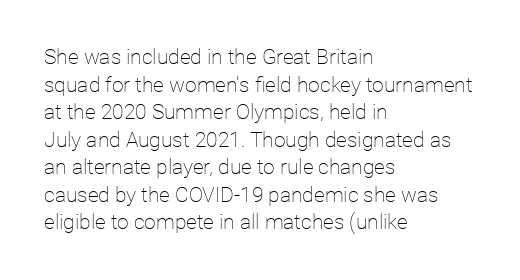
Q: Is the text bold? A: No.
Q: Is the text italic (slanted)? A: No, it is upright.
Q: Is the text underlined? A: No.
Q: How is the paragraph aligned? A: Left-aligned.
Q: Is the spacing between letters normal or unusually wide? A: Normal.
Q: Is the spacing between lines tight, normal or loose? A: Normal.
